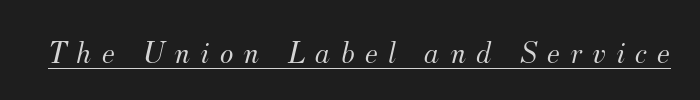
{"serif": "yes", "italic": "yes", "lean": "right", "slant_degrees": 12, "bold": "no", "weight": "light", "width": "normal", "stroke_contrast": "medium", "x_height": "small", "monospaced": "no", "underline": "yes", "letter_spacing": "wide", "letter_spacing_em": 0.32, "glyph_px": 32}
